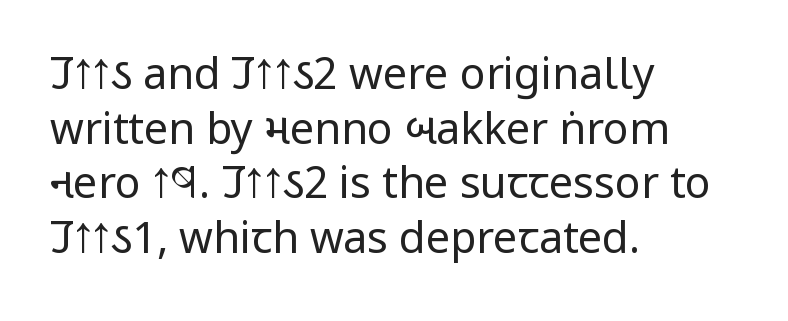
Counters stay open thanks to moderate or lighter strokes. The rendering uses natural spacing where letterforms have individual widths. This sample uses plain, unmodified letter spacing. The passage shown is not underscored anywhere.
